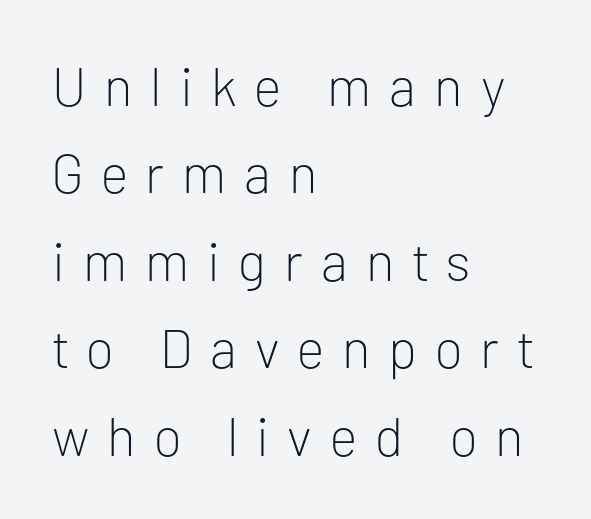
{"serif": "no", "italic": "no", "bold": "no", "weight": "light", "width": "normal", "stroke_contrast": "low", "x_height": "medium", "monospaced": "no", "underline": "no", "align": "left", "line_spacing": "normal", "line_spacing_ratio": 1.62, "letter_spacing": "wide", "letter_spacing_em": 0.33, "glyph_px": 54}
